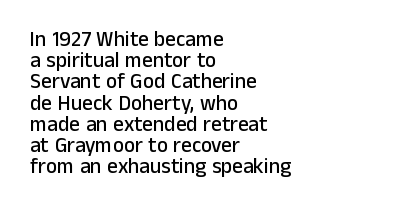
Q: Is the text italic (slanted)? A: No, it is upright.
Q: Is the text underlined? A: No.
Q: How is the paragraph aligned? A: Left-aligned.
Q: Is the spacing between letters normal or unusually wide? A: Normal.
Q: Is the spacing between lines tight, normal or loose? A: Tight.
